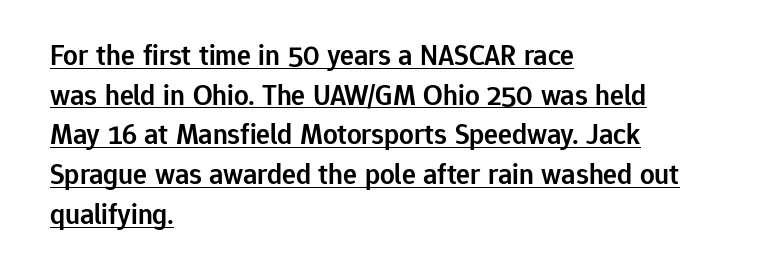
{"serif": "no", "italic": "no", "bold": "semi", "weight": "semibold", "width": "normal", "stroke_contrast": "low", "x_height": "medium", "monospaced": "no", "underline": "yes", "align": "left", "line_spacing": "normal", "line_spacing_ratio": 1.37, "letter_spacing": "normal", "letter_spacing_em": 0.0, "glyph_px": 29}
